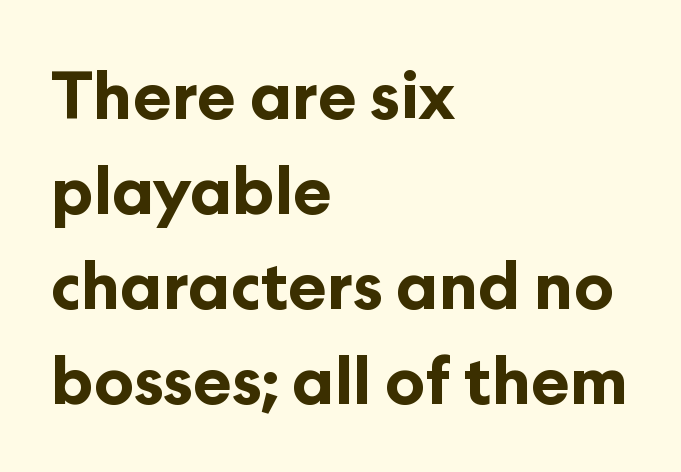
{"serif": "no", "italic": "no", "bold": "yes", "weight": "bold", "width": "normal", "stroke_contrast": "low", "x_height": "medium", "monospaced": "no", "underline": "no", "align": "left", "line_spacing": "normal", "line_spacing_ratio": 1.46, "letter_spacing": "normal", "letter_spacing_em": 0.0, "glyph_px": 65}
